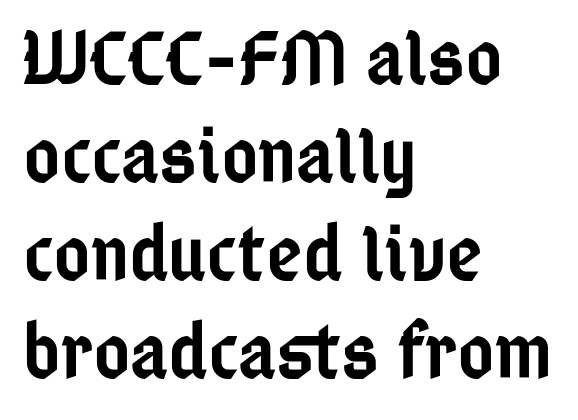
{"serif": "no", "italic": "no", "bold": "semi", "weight": "semibold", "width": "condensed", "stroke_contrast": "low", "x_height": "medium", "monospaced": "no", "underline": "no", "align": "left", "line_spacing_ratio": 1.24, "letter_spacing": "normal", "letter_spacing_em": 0.0, "glyph_px": 79}
